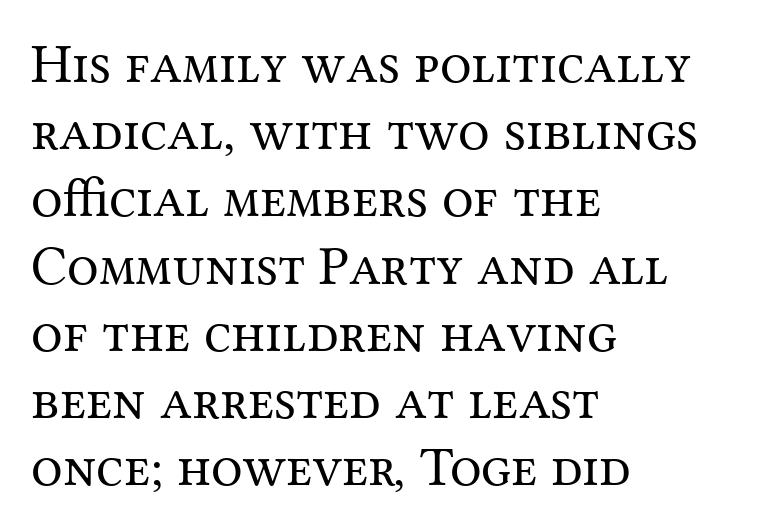
Q: Is the text bold? A: No.
Q: Is the text italic (slanted)? A: No, it is upright.
Q: Is the typeface a serif or a sans-serif typeface? A: Serif.
Q: Is the text underlined? A: No.
Q: How is the paragraph aligned? A: Left-aligned.
Q: Is the spacing between letters normal or unusually wide? A: Normal.
Q: Width (condensed, normal, or wide)? A: Normal.
Q: Stroke contrast? A: Medium.
Q: x-height? A: Medium.
Q: Monospaced? A: No.
